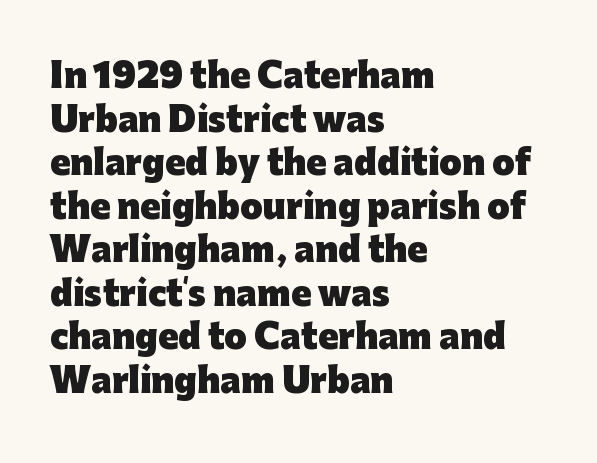
{"serif": "no", "italic": "no", "bold": "yes", "weight": "heavy", "width": "normal", "stroke_contrast": "low", "x_height": "medium", "monospaced": "no", "underline": "no", "align": "left", "line_spacing": "normal", "line_spacing_ratio": 1.32, "letter_spacing": "normal", "letter_spacing_em": 0.0, "glyph_px": 33}
